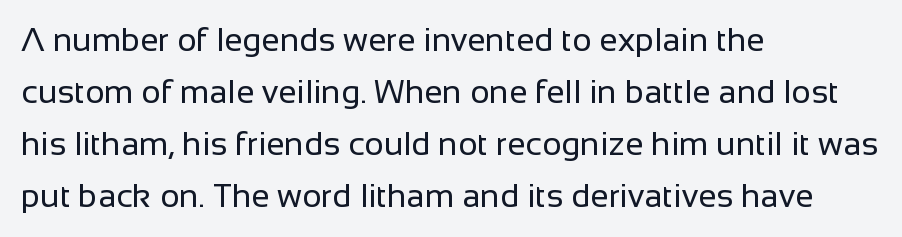
{"serif": "no", "italic": "no", "bold": "no", "weight": "regular", "width": "normal", "stroke_contrast": "low", "x_height": "medium", "monospaced": "no", "underline": "no", "align": "left", "line_spacing": "normal", "line_spacing_ratio": 1.58, "letter_spacing": "normal", "letter_spacing_em": 0.0, "glyph_px": 33}
